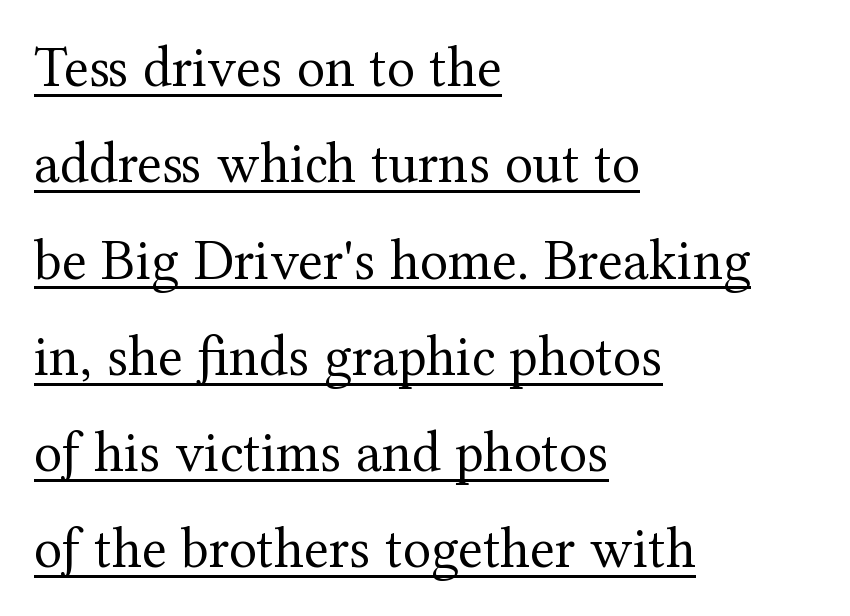
Q: Is the text bold? A: No.
Q: Is the text italic (slanted)? A: No, it is upright.
Q: Is the typeface a serif or a sans-serif typeface? A: Serif.
Q: Is the text underlined? A: Yes.
Q: How is the paragraph aligned? A: Left-aligned.
Q: Is the spacing between letters normal or unusually wide? A: Normal.
Q: Is the spacing between lines tight, normal or loose? A: Normal.
Q: Width (condensed, normal, or wide)? A: Normal.
Q: Stroke contrast? A: Medium.
Q: x-height? A: Medium.
Q: Monospaced? A: No.
